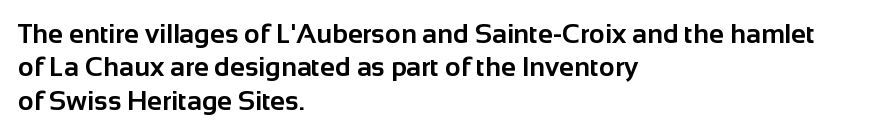
There is no visible air inserted between adjacent glyphs. Compared with a centered layout, this one pins lines to the left instead. The strokes are fattened all the way to bold. A typesetter would mark this as roman, not italic. The words here are not underlined.
